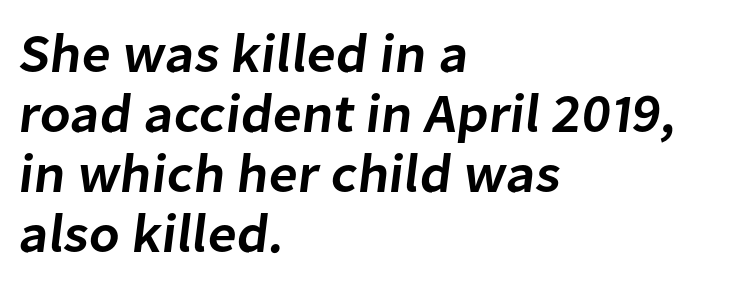
Glance below the letters and you will spot only blank space. This sample has the flowing, uneven cadence of proportional lettering. The passage is arranged the way most books set body copy — flush left. The block of text is dense from top to bottom, with scant space between rows. Default kerning and tracking; the words read as compact shapes.
